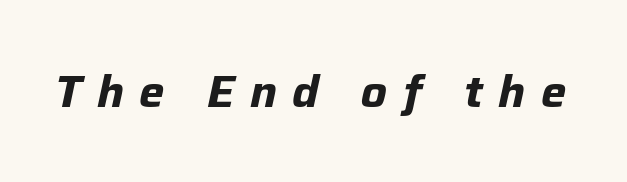
{"italic": "yes", "lean": "right", "slant_degrees": 12, "bold": "yes", "weight": "bold", "width": "normal", "stroke_contrast": "low", "x_height": "medium", "monospaced": "no", "underline": "no", "letter_spacing": "wide", "letter_spacing_em": 0.34, "glyph_px": 45}
